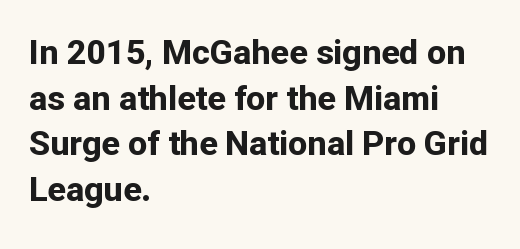
Every character sits straight up, as roman type does. The rendering uses natural spacing where letterforms have individual widths. What kind of face is this? One without serifs — a sans. How are the letters spaced? Ordinarily, with no added tracking. Whoever set this chose a conventional vertical rhythm.
